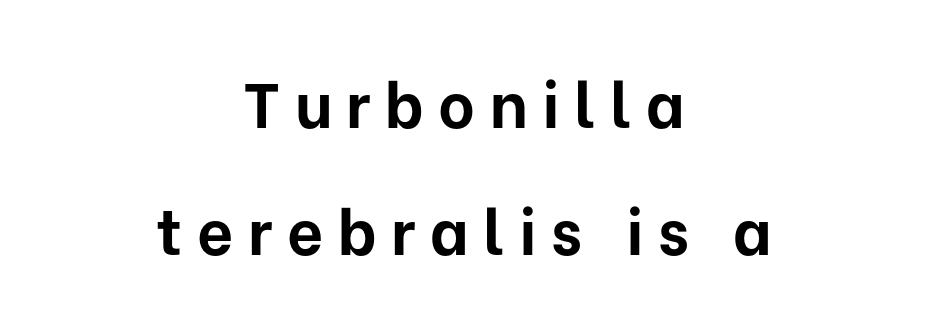
{"serif": "no", "italic": "no", "bold": "yes", "weight": "bold", "width": "normal", "stroke_contrast": "low", "x_height": "medium", "monospaced": "no", "underline": "no", "align": "center", "line_spacing": "loose", "line_spacing_ratio": 2.01, "letter_spacing": "wide", "letter_spacing_em": 0.23, "glyph_px": 63}
